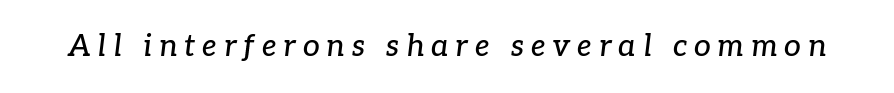
The image shows 30 px serif type, italic (leaning right); set unusually wide letter spacing (+0.23 em), not underlined; low stroke contrast and a medium x-height.
